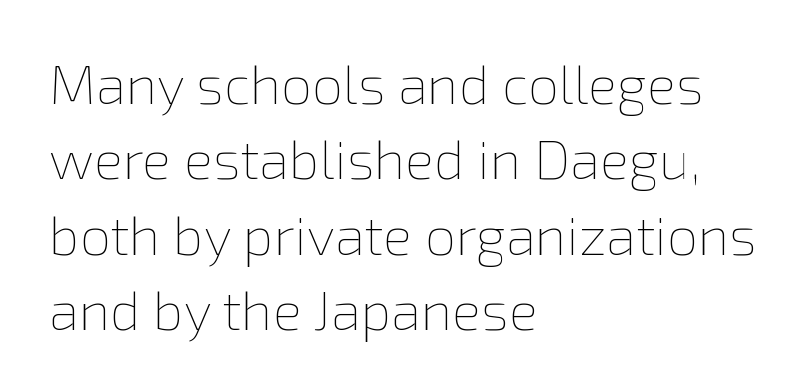
The image shows 55 px thin type, upright; set left-aligned, normal line spacing (1.37x), normal letter spacing, not underlined; low stroke contrast and a medium x-height.
